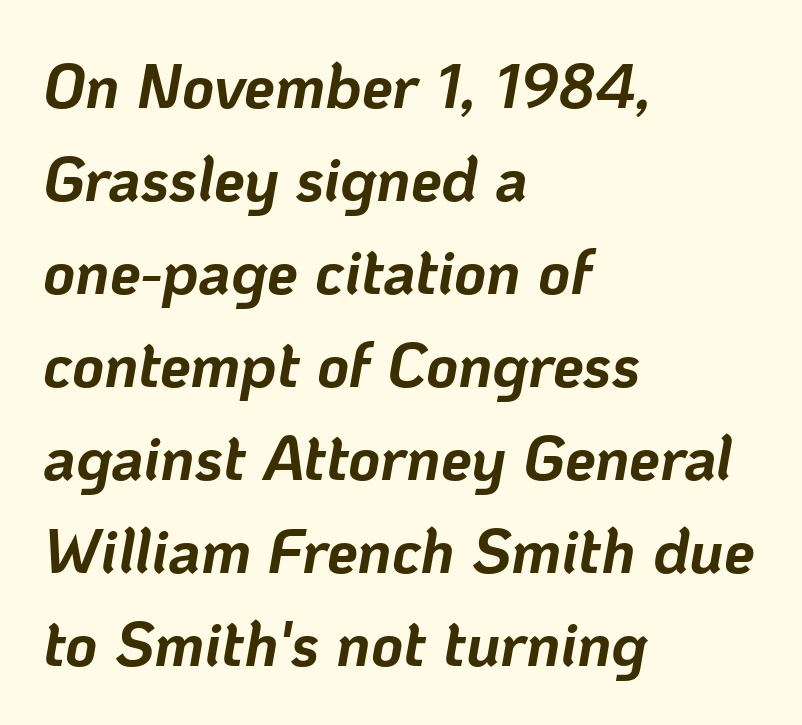
The typography opts for an oblique posture over an upright one. Summary of vertical rhythm: regular, with standard interline spacing. In terms of weight, the rendering is a true, heavy bold. Spacing verdict: proportional, widths tailored to each character. Type without underlining. Each line starts at the same left margin while the right side varies.
